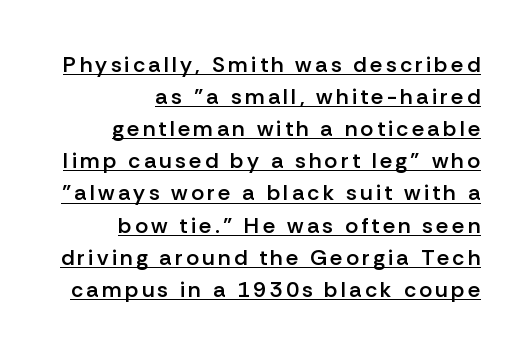
These lines are set flush right with a ragged left edge. Upright lettering throughout. The font is running at a semibold setting, under full bold. This sample carries an underscore along the baseline area. Horizontal bands of white between lines are of average thickness.
